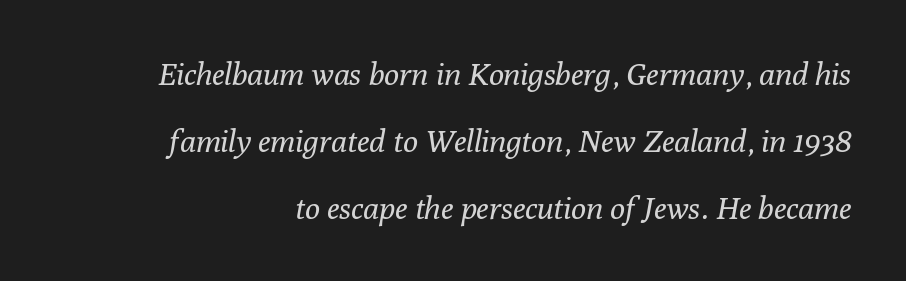
The image shows 31 px regular-weight serif type, italic (leaning right); set loose line spacing (2.16x), normal letter spacing, not underlined; low stroke contrast and a medium x-height.
